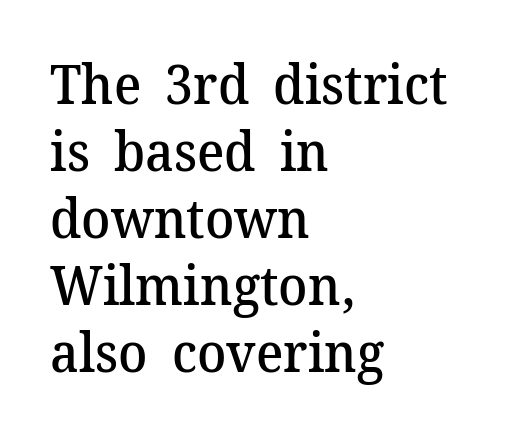
Q: Is the text bold? A: Semi-bold.
Q: Is the text italic (slanted)? A: No, it is upright.
Q: Is the typeface a serif or a sans-serif typeface? A: Serif.
Q: Is the text underlined? A: No.
Q: How is the paragraph aligned? A: Left-aligned.
Q: Is the spacing between letters normal or unusually wide? A: Normal.
Q: Width (condensed, normal, or wide)? A: Normal.
Q: Stroke contrast? A: Medium.
Q: x-height? A: Medium.
Q: Monospaced? A: No.
